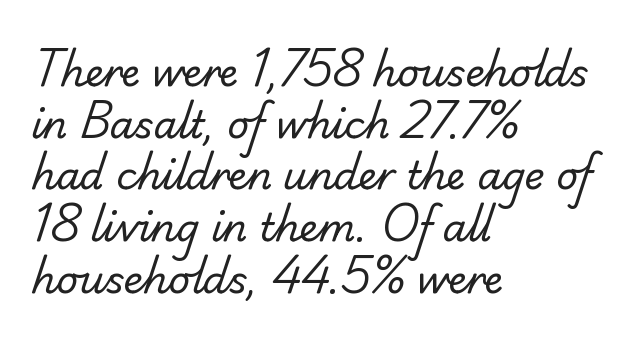
The foot of each line stays bare and open. Vertically, the passage feels balanced, rows spaced as you'd expect. No extra tracking has been applied to these lines. The characters display no serif detailing; their extremities are plain. The rendering uses natural spacing where letterforms have individual widths.
